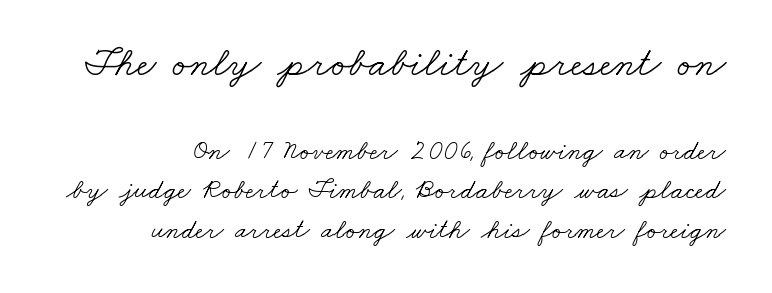
{"serif": "yes", "bold": "no", "weight": "light", "width": "wide", "stroke_contrast": "low", "x_height": "small", "monospaced": "no", "underline": "no", "align": "right", "line_spacing": "normal", "line_spacing_ratio": 1.41, "letter_spacing": "normal", "letter_spacing_em": 0.0, "larger_block": "first", "size_ratio": 1.5, "glyph_px": 42}
